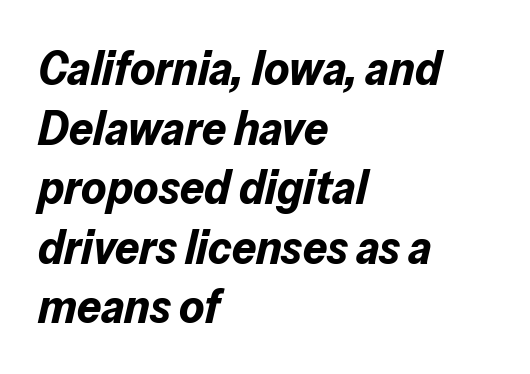
The passage shown is typed in a proportional face where columns would drift. Check the space under the baseline: it is left empty. Bold? Absolutely — the strokes are thick and heavy. The face used here is rendered with its standard letterfit. The face used here has a pronounced slope to its letters. The lines in this sample share a left origin and differ only in where they stop.
